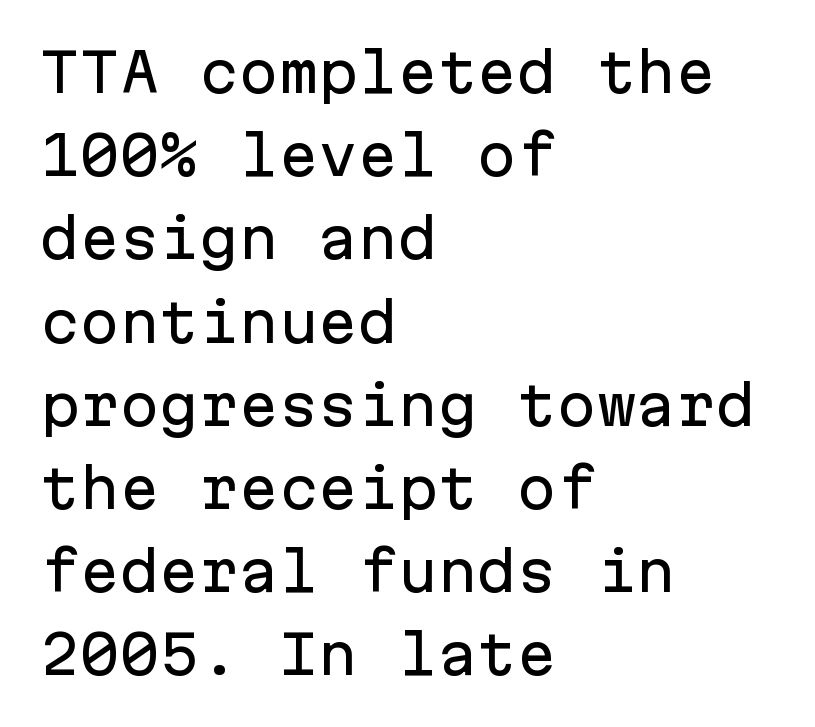
The image shows 53 px sans-serif type, upright, monospaced; set left-aligned, normal line spacing (1.57x), normal letter spacing, not underlined; low stroke contrast and a medium x-height.
